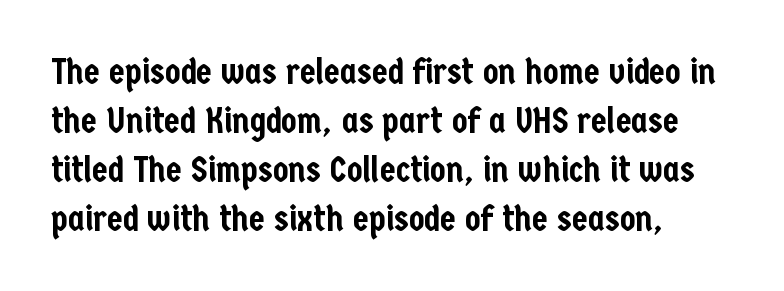
{"serif": "no", "italic": "no", "width": "condensed", "stroke_contrast": "low", "x_height": "medium", "monospaced": "no", "underline": "no", "align": "left", "line_spacing": "normal", "line_spacing_ratio": 1.36, "letter_spacing": "normal", "letter_spacing_em": 0.0, "glyph_px": 36}
